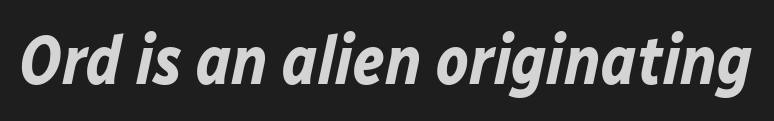
{"italic": "yes", "lean": "right", "slant_degrees": 12, "bold": "yes", "weight": "bold", "width": "normal", "stroke_contrast": "low", "x_height": "medium", "monospaced": "no", "underline": "no", "letter_spacing": "normal", "letter_spacing_em": 0.0, "glyph_px": 68}
